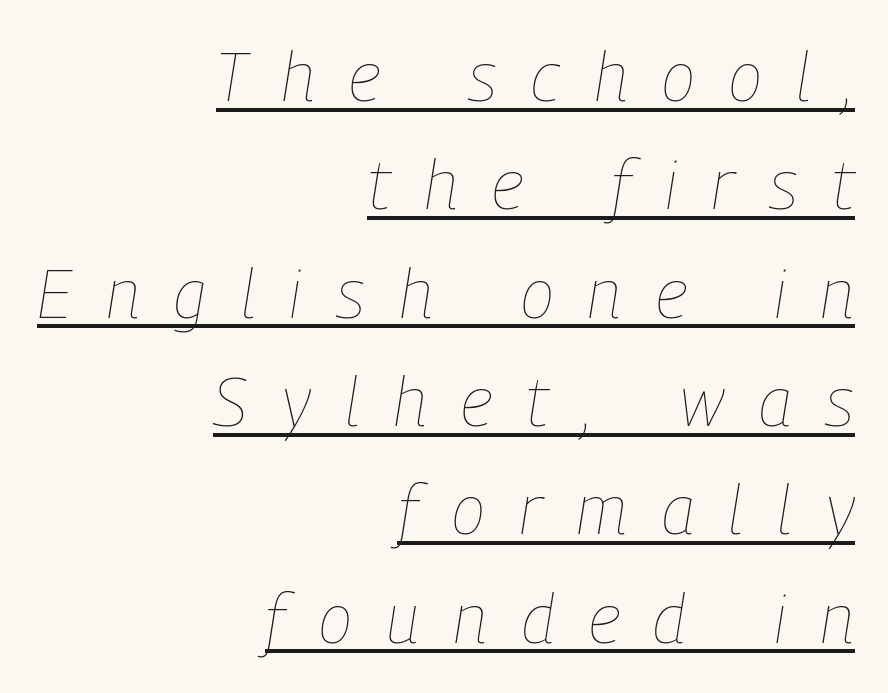
{"italic": "yes", "lean": "right", "slant_degrees": 9, "bold": "no", "weight": "thin", "width": "condensed", "stroke_contrast": "low", "x_height": "medium", "monospaced": "no", "underline": "yes", "align": "right", "line_spacing": "normal", "line_spacing_ratio": 1.57, "letter_spacing": "wide", "letter_spacing_em": 0.5, "glyph_px": 69}
